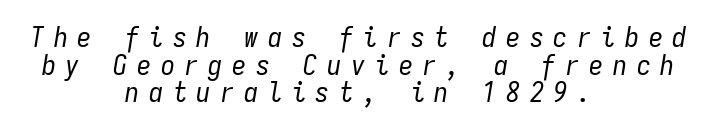
The image shows 28 px regular-weight, condensed type, italic (leaning right), monospaced; set centered, tight line spacing (0.99x), unusually wide letter spacing (+0.35 em), not underlined; low stroke contrast and a medium x-height.
